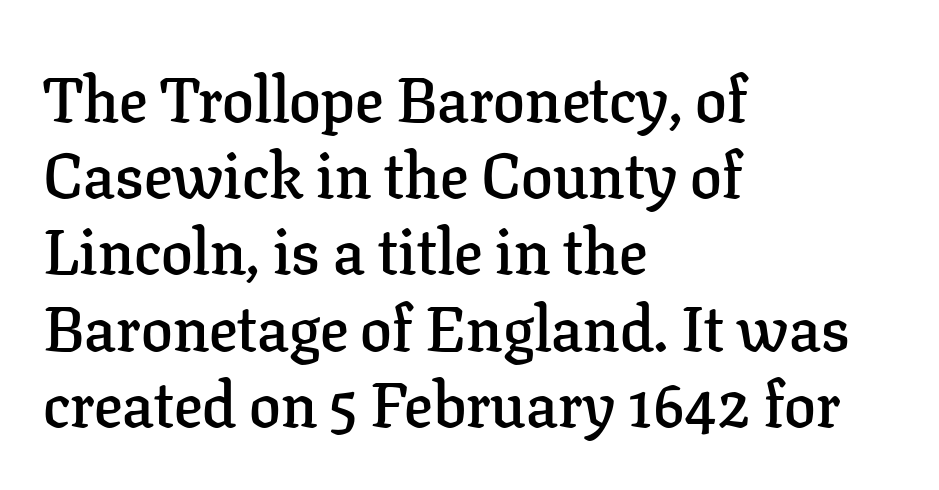
Do the characters align in a grid? No, the font is proportional. Short note: letters normally spaced. On the weight axis this lands at semibold, roughly 600. Typographically, this falls in the serif category. The space directly below the letters is spotless.
